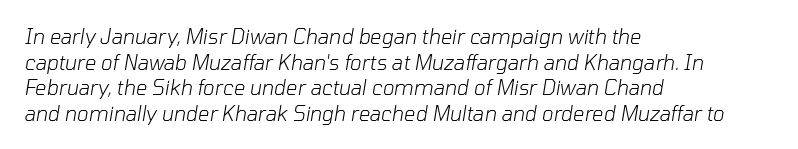
The image shows 20 px text type, italic (leaning right); set left-aligned, normal line spacing (1.28x), normal letter spacing, not underlined.
